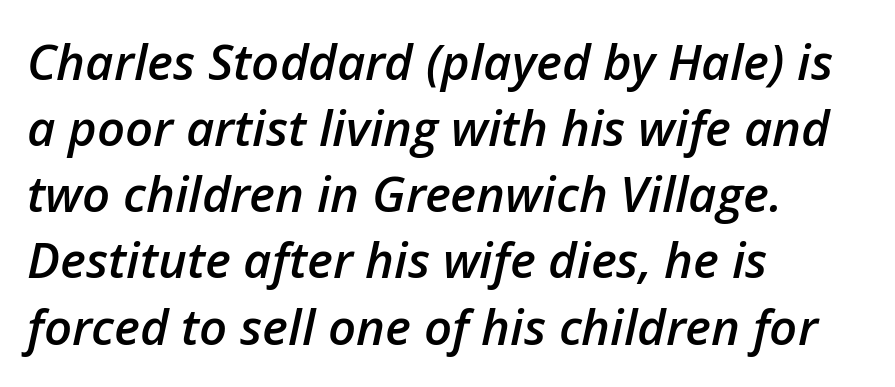
The image shows 49 px semibold type, italic (leaning right); set left-aligned, normal line spacing (1.35x), normal letter spacing, not underlined; low stroke contrast and a medium x-height.
